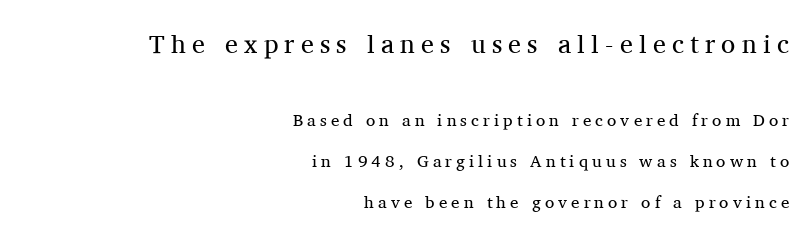
{"italic": "no", "bold": "no", "underline": "no", "align": "right", "line_spacing": "loose", "line_spacing_ratio": 2.42, "letter_spacing": "wide", "letter_spacing_em": 0.24, "larger_block": "first", "size_ratio": 1.53, "glyph_px": 26}
